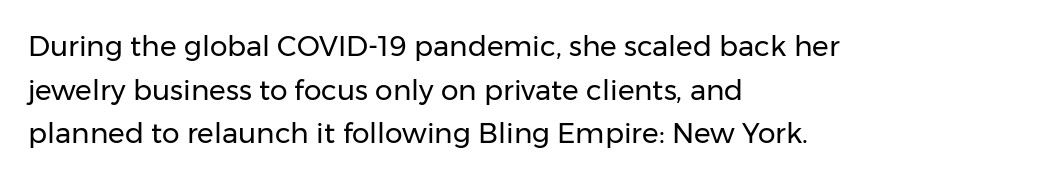
{"serif": "no", "italic": "no", "bold": "no", "weight": "regular", "width": "normal", "stroke_contrast": "low", "x_height": "medium", "monospaced": "no", "underline": "no", "align": "left", "line_spacing": "normal", "line_spacing_ratio": 1.56, "letter_spacing": "normal", "letter_spacing_em": 0.0, "glyph_px": 28}
